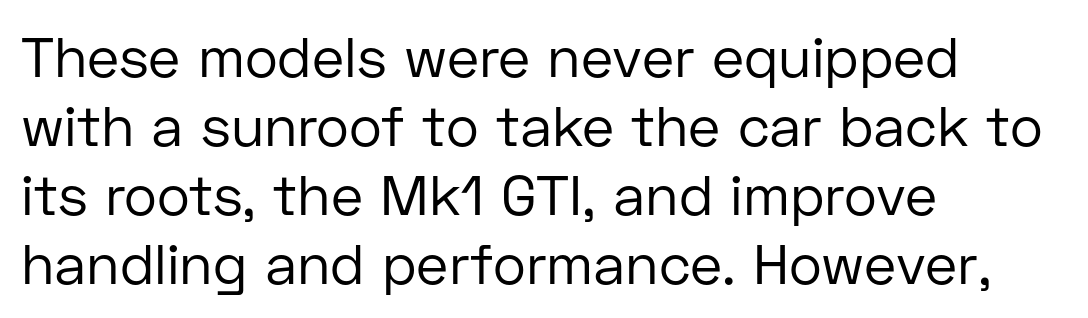
Do the letters lean? They stand straight. Compared with typical body copy, the letter spacing here is the same. Think of a printed novel: that variable character pitch is what you see here. The letterforms sit at book weight or below. If you drew a ruler down the left edge, every line would touch it. Letters rest on an invisible, unmarked baseline.
